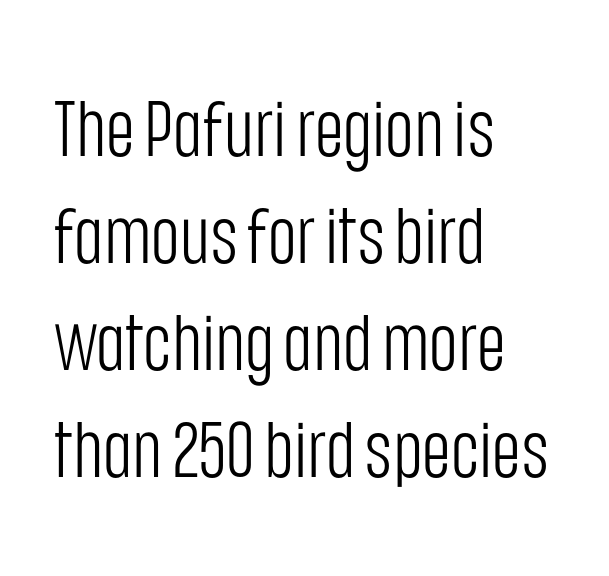
The passage shown has conventional tracking throughout. Think of a printed novel: that variable character pitch is what you see here. Each stroke keeps to a modest, everyday thickness or less. Designer's note — italics off, roman on. Plain, unruled lines of type.
